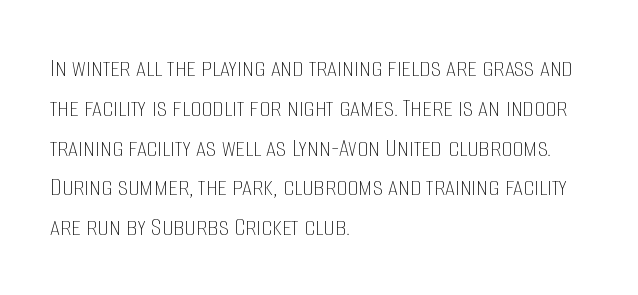
Quick note: not italic, upright. One-word summary of the alignment: left. Tracking here is standard; glyphs follow each other at the usual distance. Underline: absent. The line-height multiplier appears to be the usual default.
